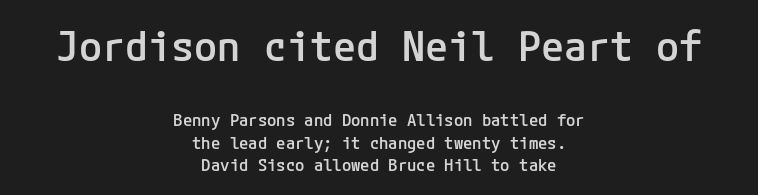
The image shows 42 px semibold sans-serif type, upright; set centered, normal line spacing (1.34x), normal letter spacing, not underlined; the first (top) block is 2.47x larger; low stroke contrast and a medium x-height.
